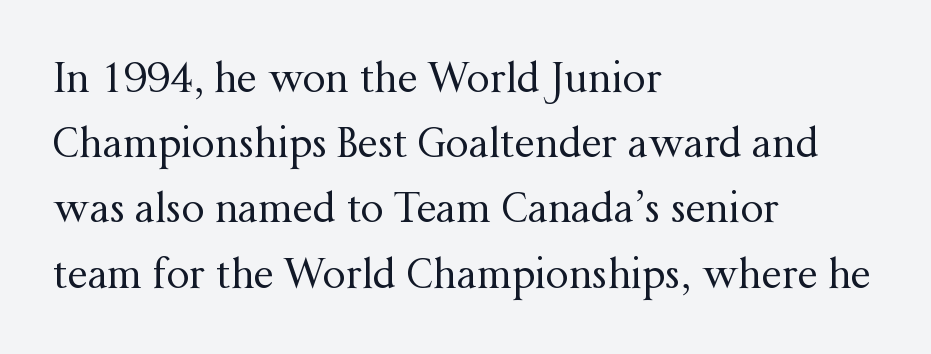
{"serif": "yes", "italic": "no", "bold": "no", "weight": "regular", "width": "normal", "stroke_contrast": "medium", "x_height": "medium", "monospaced": "no", "underline": "no", "align": "left", "line_spacing": "normal", "line_spacing_ratio": 1.59, "letter_spacing": "normal", "letter_spacing_em": 0.0, "glyph_px": 41}
